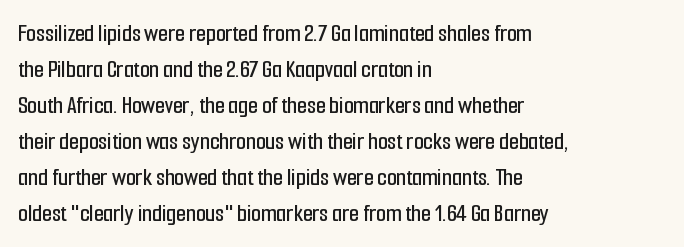
The image shows 25 px text type, upright; set left-aligned, normal line spacing (1.44x), normal letter spacing, not underlined.
